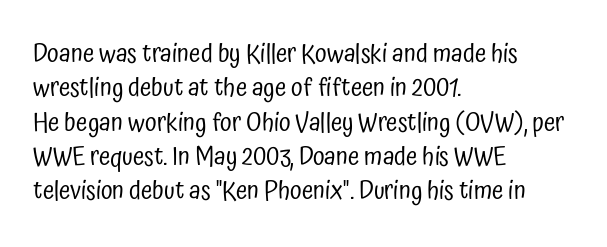
{"italic": "no", "bold": "no", "underline": "no", "align": "left", "line_spacing": "normal", "line_spacing_ratio": 1.32, "letter_spacing": "normal", "letter_spacing_em": 0.0, "glyph_px": 26}
